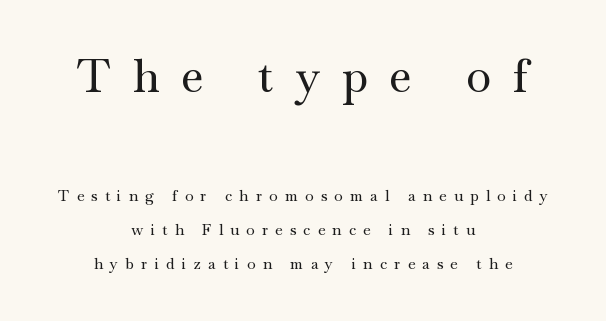
The image shows 45 px wide serif type, upright; set centered, loose line spacing (2.28x), unusually wide letter spacing (+0.49 em), not underlined; the first (top) block is 3.0x larger; medium stroke contrast and a small x-height.
